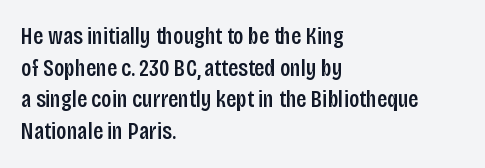
Slightly chunky letters — semibold, I'd say, not full bold. Letter spacing: default. The string is rendered with underlining switched off. Does the leading feel generous? No, just average. These lines are set flush left with a ragged right edge. The letters stand upright; this is a roman face.
